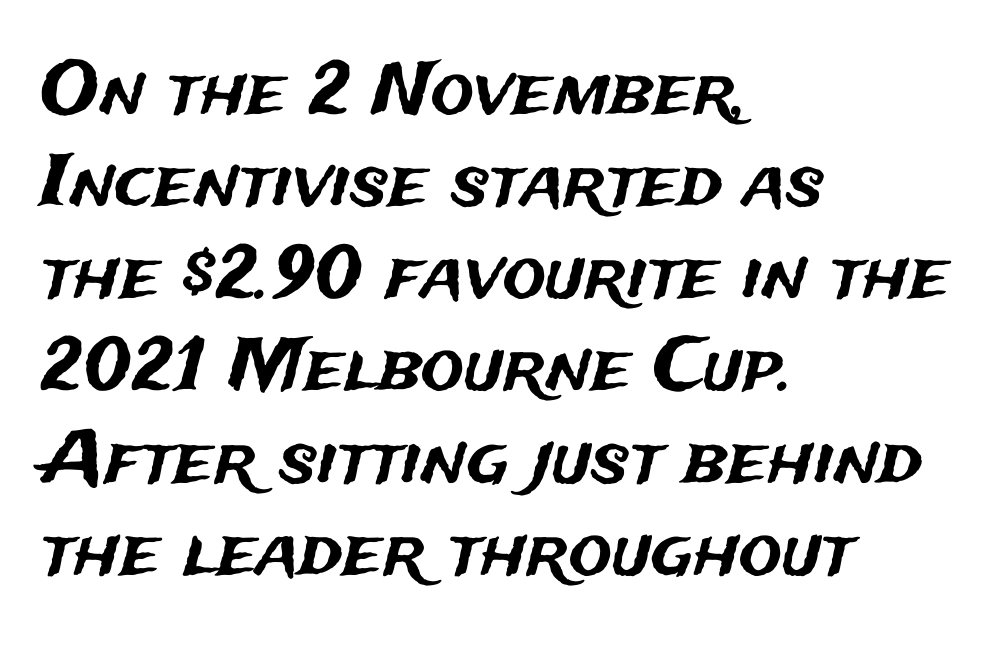
Inter-character spacing is left at the font's built-in metrics. Proportional: the letters do not fall into vertical columns. Descenders hang freely into open space. Is the block centered? No — it sits flush against the left margin. The designer went with a sans here, leaving each stem footless. This sample keeps an unexceptional amount of space between lines.
